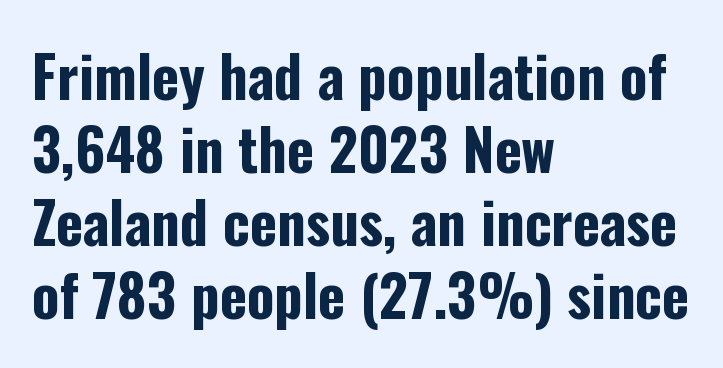
{"serif": "no", "italic": "no", "bold": "yes", "weight": "bold", "width": "condensed", "stroke_contrast": "low", "x_height": "medium", "monospaced": "no", "underline": "no", "align": "left", "line_spacing": "normal", "line_spacing_ratio": 1.28, "letter_spacing": "normal", "letter_spacing_em": 0.0, "glyph_px": 57}
